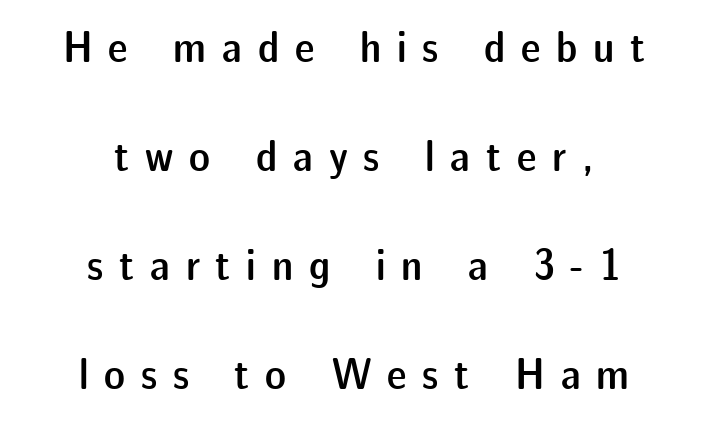
Stems and bowls a touch heavier than normal — semibold. Airy leading. Are there feet on the stems? There aren't — it's a sans. Glance below the letters and you will spot only blank space. Visually the block forms a symmetrical silhouette, jagged on both flanks. Does the lettering tilt? It doesn't — this is upright.
